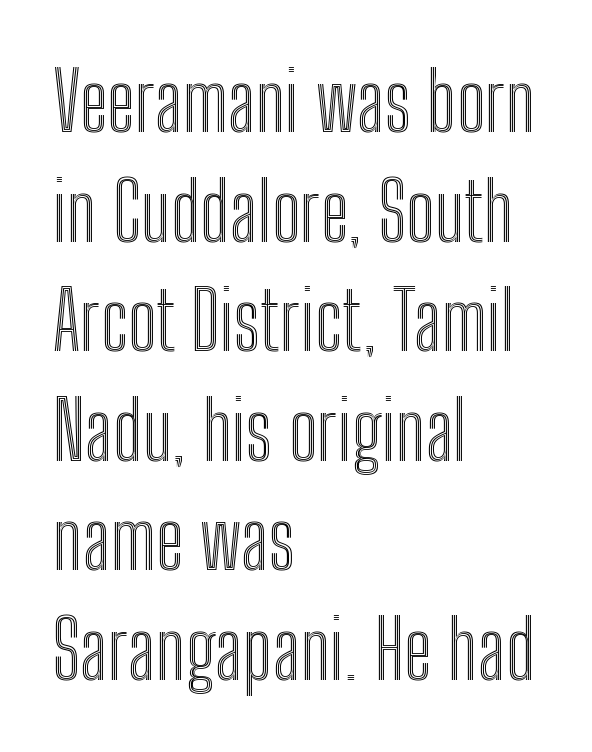
Underline: absent. Leftover space on each line is placed entirely after the last word. The space between consecutive lines is moderate. The gaps between neighbouring characters are ordinary and unremarkable.
